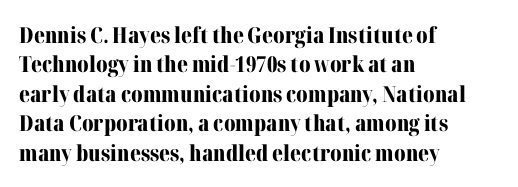
Q: Is the text bold? A: Yes.
Q: Is the text italic (slanted)? A: No, it is upright.
Q: Is the text underlined? A: No.
Q: How is the paragraph aligned? A: Left-aligned.
Q: Is the spacing between letters normal or unusually wide? A: Normal.
Q: Is the spacing between lines tight, normal or loose? A: Normal.
